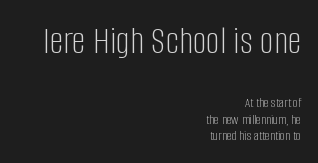
Q: Is the text bold? A: No.
Q: Is the text italic (slanted)? A: No, it is upright.
Q: Is the typeface a serif or a sans-serif typeface? A: Sans-serif.
Q: Is the text underlined? A: No.
Q: How is the paragraph aligned? A: Right-aligned.
Q: Is the spacing between letters normal or unusually wide? A: Normal.
Q: Which block of text is set in a larger size, the first (top) or the second (bottom)? A: The first (top) one.
Q: Width (condensed, normal, or wide)? A: Condensed.
Q: Stroke contrast? A: Low.
Q: x-height? A: Large.
Q: Monospaced? A: No.
